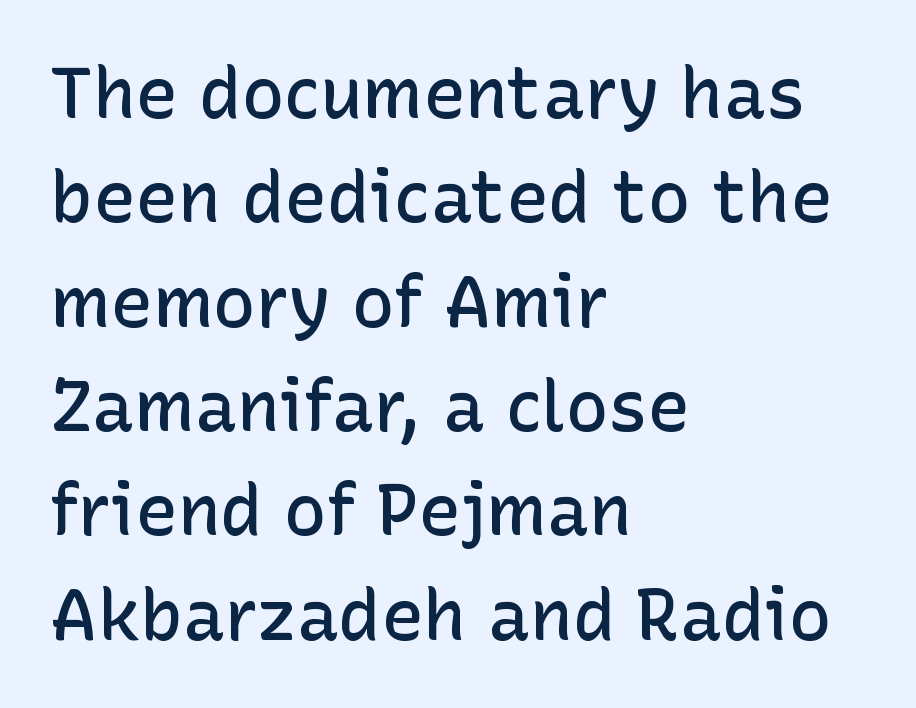
The image shows 71 px semibold sans-serif type, upright; set left-aligned, normal line spacing (1.47x), normal letter spacing, not underlined; low stroke contrast and a medium x-height.
